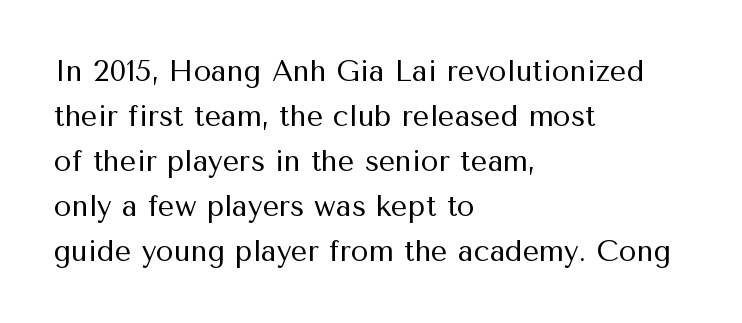
The image shows 29 px regular-weight sans-serif type, upright; set left-aligned, normal line spacing (1.55x), normal letter spacing, not underlined; medium stroke contrast and a medium x-height.
